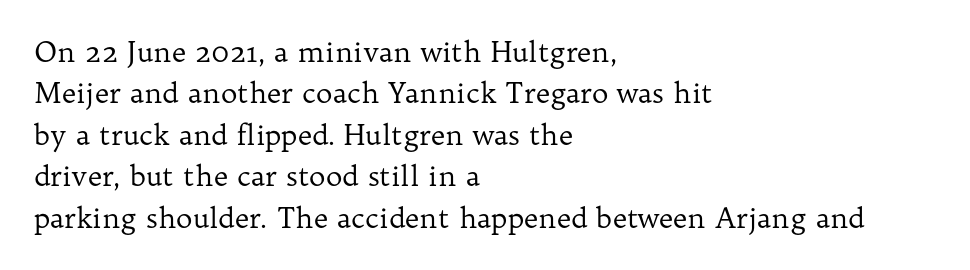
Ascenders rise straight up at ninety degrees. The line-height multiplier appears to be the usual default. Words float on clear page, feet unadorned. This rendering uses left alignment, leaving the right contour irregular. Varying glyph widths throughout — classic text-font behaviour. Does the type have serifs? Yes, each stem ends in a small foot.
